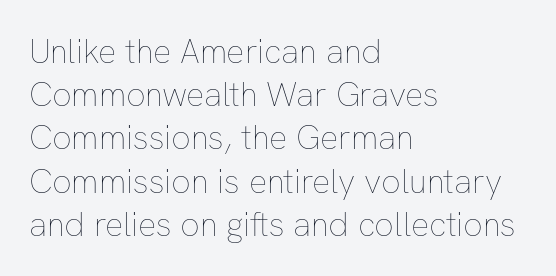
Summary of weight: not heavy and not bold. Italic? Not at all — the glyphs are vertical. Is this a fixed-width face? No — the glyphs have proportional, varying widths. The zone under the glyphs is completely vacant. The designer left line spacing at the default.
